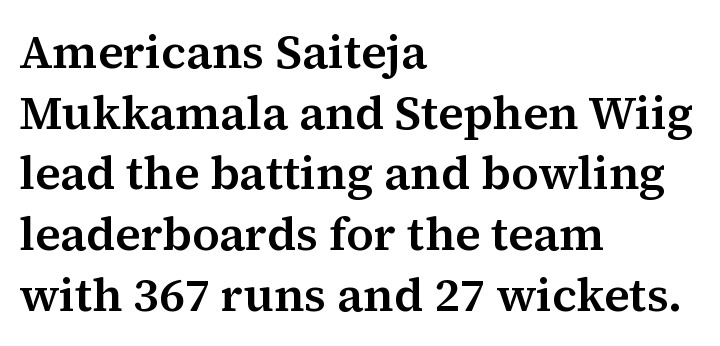
The image shows 47 px serif type, upright; set left-aligned, normal line spacing (1.29x), normal letter spacing, not underlined; medium stroke contrast and a medium x-height.
